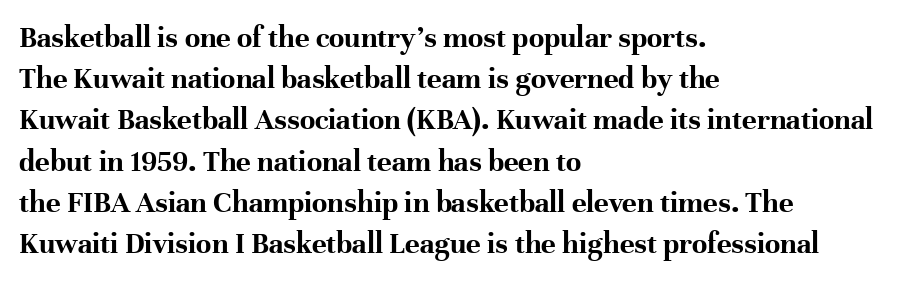
{"serif": "yes", "italic": "no", "bold": "yes", "weight": "bold", "width": "normal", "stroke_contrast": "high", "x_height": "medium", "monospaced": "no", "underline": "no", "align": "left", "line_spacing": "normal", "line_spacing_ratio": 1.33, "letter_spacing": "normal", "letter_spacing_em": 0.0, "glyph_px": 31}
